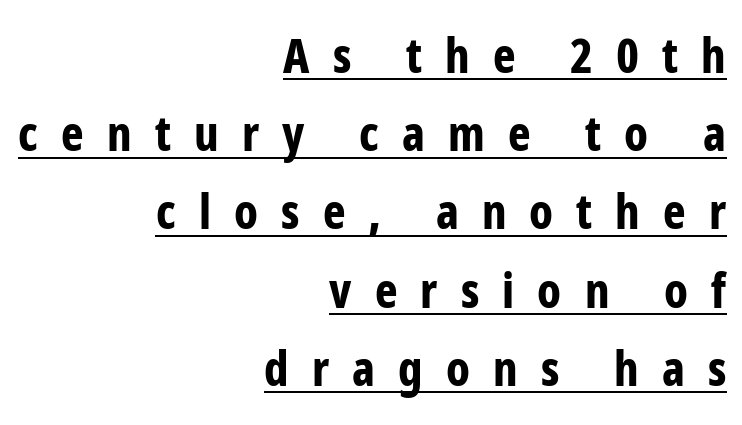
The image shows 48 px bold, condensed sans-serif type, upright; set right-aligned, normal line spacing (1.63x), unusually wide letter spacing (+0.48 em), underlined; low stroke contrast and a medium x-height.
